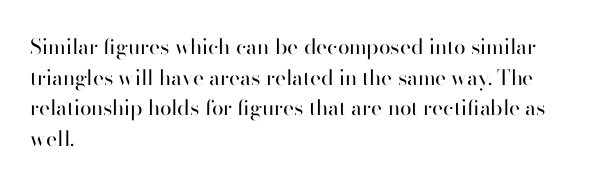
{"italic": "no", "bold": "no", "underline": "no", "align": "left", "line_spacing": "normal", "line_spacing_ratio": 1.46, "letter_spacing": "normal", "letter_spacing_em": 0.0, "glyph_px": 21}
